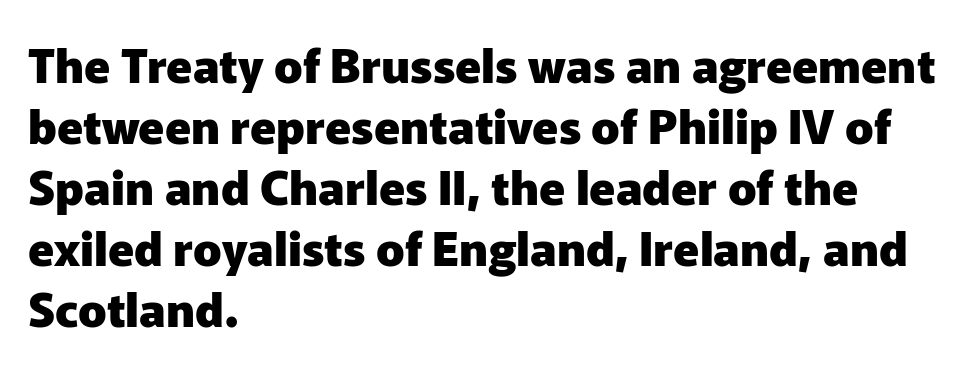
Horizontally, the lines are justified to the leading edge only. Honestly, there is no underline to notice here at all. Ordinary non-slanted type is in use. This sample uses a sans-serif face. The lines sit at an ordinary, default distance from one another.
